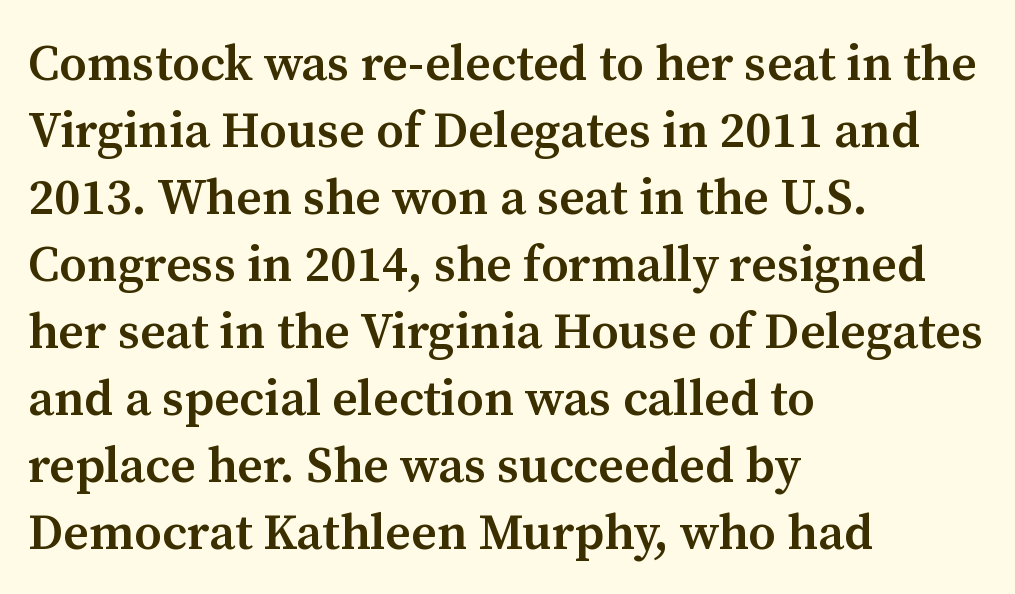
{"serif": "yes", "italic": "no", "bold": "semi", "weight": "semibold", "width": "normal", "stroke_contrast": "medium", "x_height": "medium", "monospaced": "no", "underline": "no", "align": "left", "line_spacing": "normal", "line_spacing_ratio": 1.34, "letter_spacing": "normal", "letter_spacing_em": 0.0, "glyph_px": 50}
